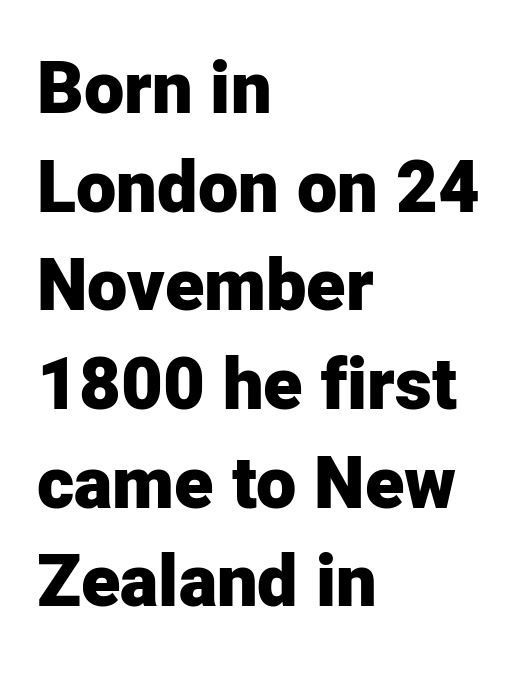
The image shows 72 px heavy sans-serif type, upright; set left-aligned, normal line spacing (1.37x), normal letter spacing, not underlined; low stroke contrast and a medium x-height.
